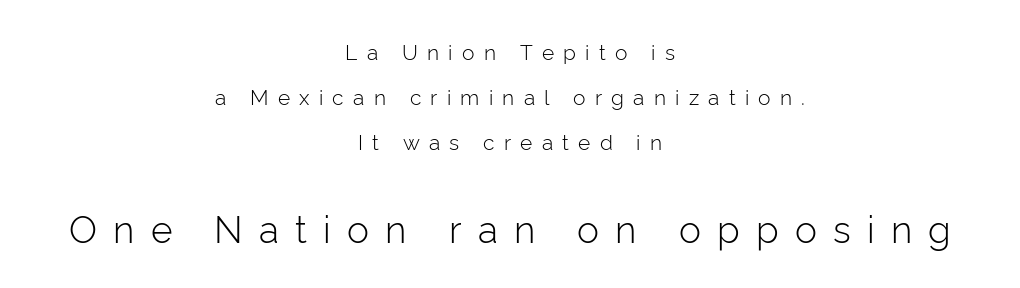
Q: Is the text bold? A: No.
Q: Is the text italic (slanted)? A: No, it is upright.
Q: Is the typeface a serif or a sans-serif typeface? A: Sans-serif.
Q: Is the text underlined? A: No.
Q: How is the paragraph aligned? A: Centered.
Q: Is the spacing between letters normal or unusually wide? A: Unusually wide.
Q: Is the spacing between lines tight, normal or loose? A: Loose.
Q: Which block of text is set in a larger size, the first (top) or the second (bottom)? A: The second (bottom) one.
Q: Width (condensed, normal, or wide)? A: Normal.
Q: Stroke contrast? A: Low.
Q: x-height? A: Medium.
Q: Monospaced? A: No.
